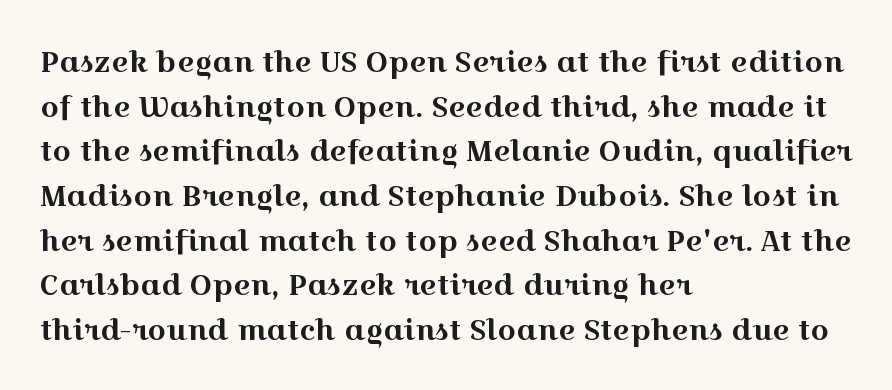
The image shows 29 px wide serif type, upright; set left-aligned, normal line spacing (1.54x), normal letter spacing, not underlined; a medium x-height.
